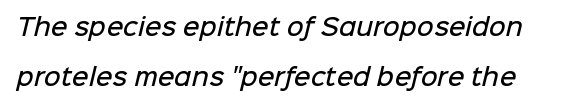
The image shows 23 px text type; set loose line spacing (2.16x), normal letter spacing, not underlined.
